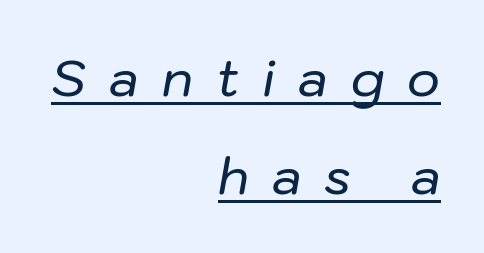
The image shows 50 px text type, italic (leaning right); set right-aligned, loose line spacing (1.97x), unusually wide letter spacing (+0.46 em), underlined; low stroke contrast and a medium x-height.
